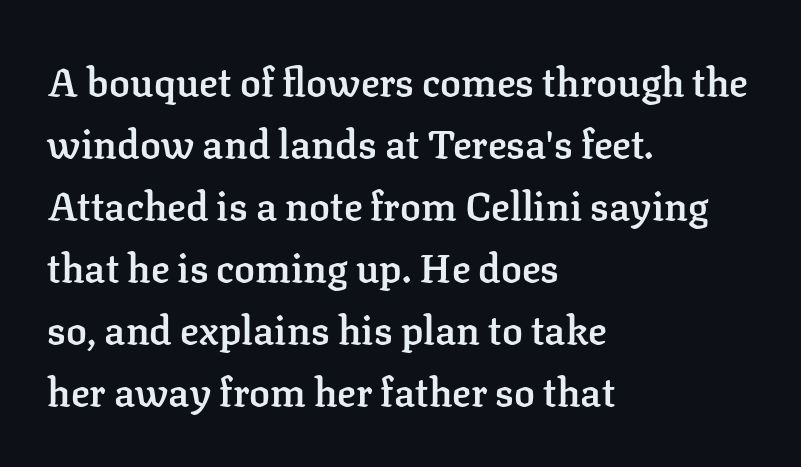
Q: Is the text bold? A: Semi-bold.
Q: Is the text italic (slanted)? A: No, it is upright.
Q: Is the typeface a serif or a sans-serif typeface? A: Serif.
Q: Is the text underlined? A: No.
Q: How is the paragraph aligned? A: Left-aligned.
Q: Is the spacing between letters normal or unusually wide? A: Normal.
Q: Is the spacing between lines tight, normal or loose? A: Normal.
Q: Width (condensed, normal, or wide)? A: Normal.
Q: Stroke contrast? A: Low.
Q: x-height? A: Medium.
Q: Monospaced? A: No.
